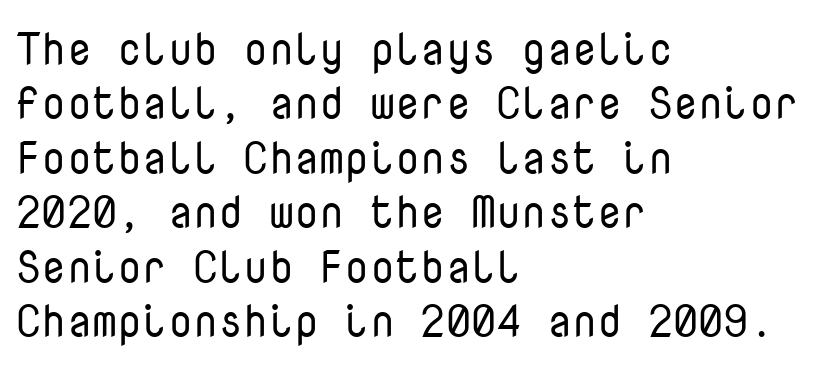
Does the copy run flush right? No — it runs flush left. The letters stand upright; this is a roman face. Unbolded letterforms with no extra heft. Tracking value appears to be zero — textbook default spacing. Has an underline been added? It has not.
